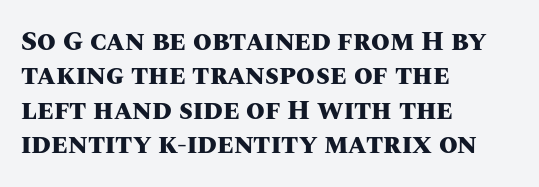
Q: Is the text bold? A: Yes.
Q: Is the text italic (slanted)? A: No, it is upright.
Q: Is the text underlined? A: No.
Q: How is the paragraph aligned? A: Left-aligned.
Q: Is the spacing between letters normal or unusually wide? A: Normal.
Q: Is the spacing between lines tight, normal or loose? A: Normal.
